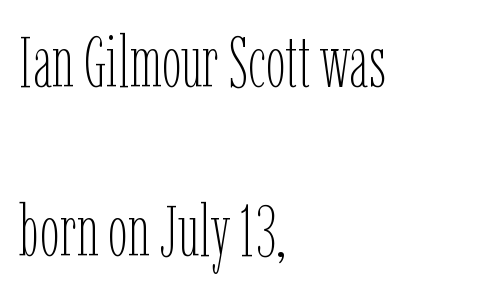
{"italic": "no", "bold": "no", "weight": "thin", "width": "condensed", "stroke_contrast": "low", "x_height": "medium", "monospaced": "no", "underline": "no", "align": "left", "line_spacing": "loose", "line_spacing_ratio": 2.38, "letter_spacing": "normal", "letter_spacing_em": 0.0, "glyph_px": 71}
